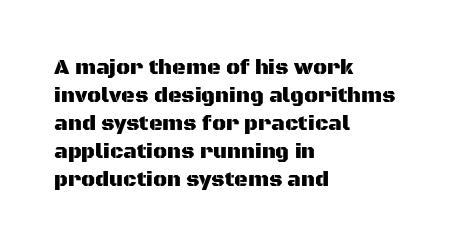
The image shows 21 px text type, upright; set left-aligned, normal line spacing (1.33x), normal letter spacing, not underlined.
